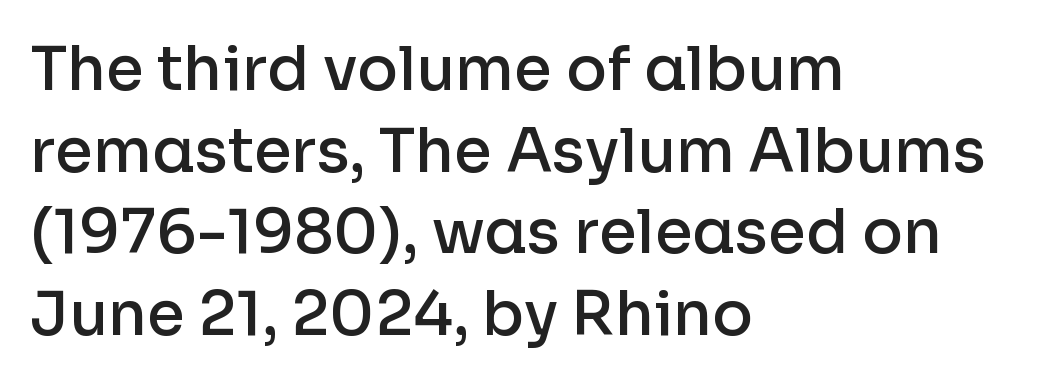
The image shows 61 px semibold sans-serif type, upright; set left-aligned, normal line spacing (1.34x), normal letter spacing, not underlined; low stroke contrast and a medium x-height.
